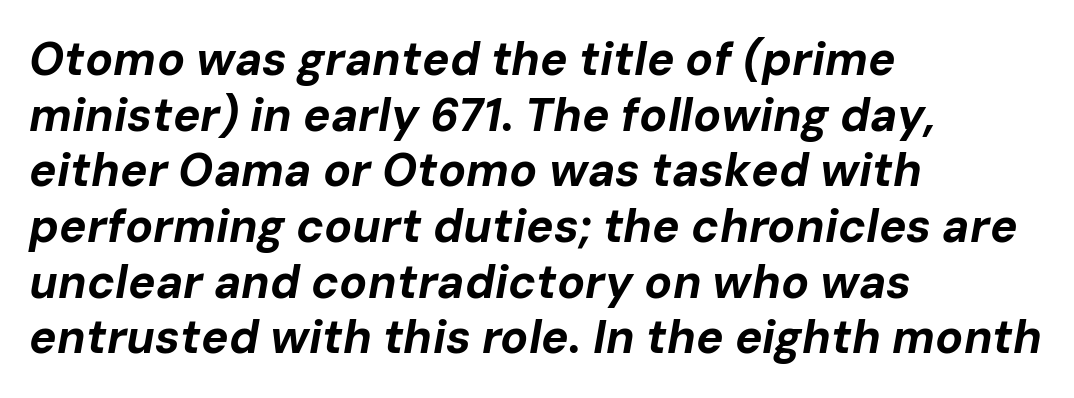
Q: Is the text bold? A: Yes.
Q: Is the text italic (slanted)? A: Yes, it leans right by about 10 degrees.
Q: Is the text underlined? A: No.
Q: How is the paragraph aligned? A: Left-aligned.
Q: Is the spacing between letters normal or unusually wide? A: Normal.
Q: Width (condensed, normal, or wide)? A: Normal.
Q: Stroke contrast? A: Low.
Q: x-height? A: Medium.
Q: Monospaced? A: No.
